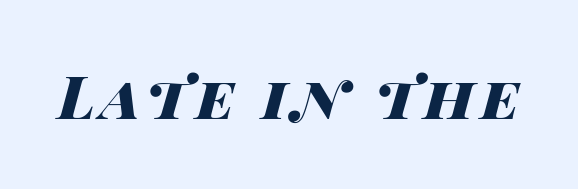
Q: Is the text bold? A: Yes.
Q: Is the text italic (slanted)? A: Yes, it leans right by about 14 degrees.
Q: Is the text underlined? A: No.
Q: Width (condensed, normal, or wide)? A: Wide.
Q: Stroke contrast? A: High.
Q: x-height? A: Large.
Q: Monospaced? A: No.
